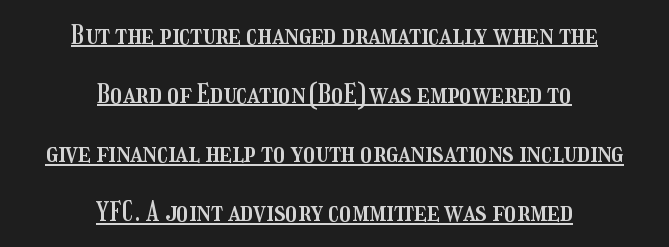
The image shows 27 px text type, upright; set centered, loose line spacing (2.19x), normal letter spacing, underlined.
